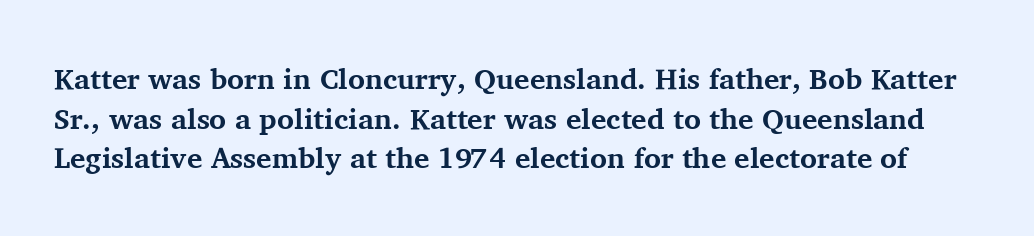
{"serif": "yes", "italic": "no", "bold": "yes", "weight": "bold", "width": "normal", "stroke_contrast": "medium", "x_height": "medium", "monospaced": "no", "underline": "no", "line_spacing": "normal", "line_spacing_ratio": 1.37, "letter_spacing": "normal", "letter_spacing_em": 0.0, "glyph_px": 29}
